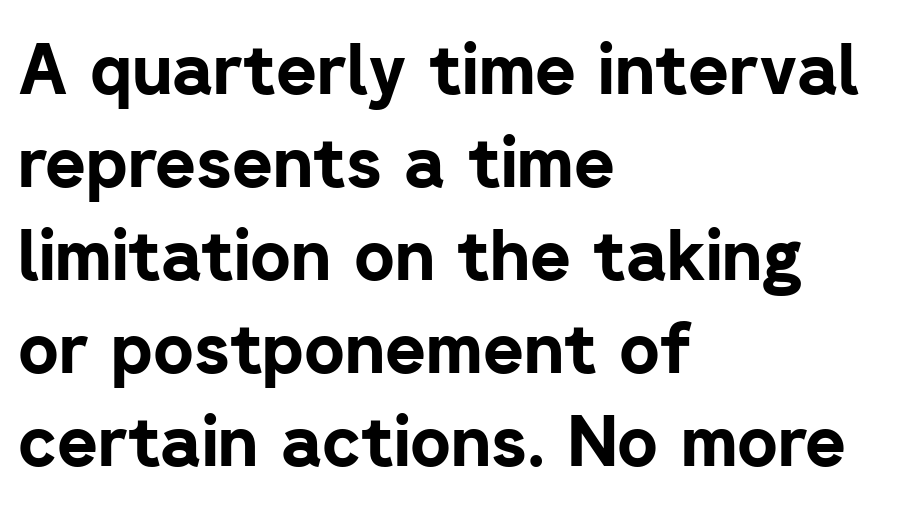
{"serif": "no", "italic": "no", "bold": "yes", "weight": "bold", "width": "normal", "stroke_contrast": "low", "x_height": "medium", "monospaced": "no", "underline": "no", "align": "left", "line_spacing": "normal", "line_spacing_ratio": 1.33, "letter_spacing": "normal", "letter_spacing_em": 0.0, "glyph_px": 70}
